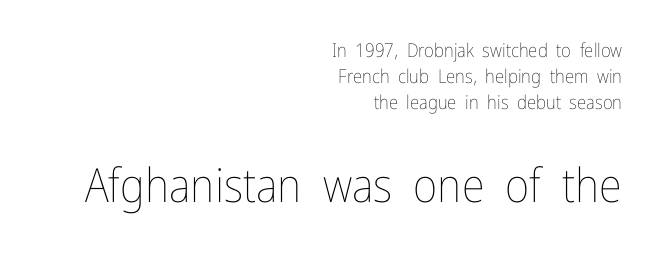
The image shows 47 px thin, condensed type, upright; set right-aligned, normal line spacing (1.36x), normal letter spacing, not underlined; the second (bottom) block is 2.47x larger; low stroke contrast and a medium x-height.
